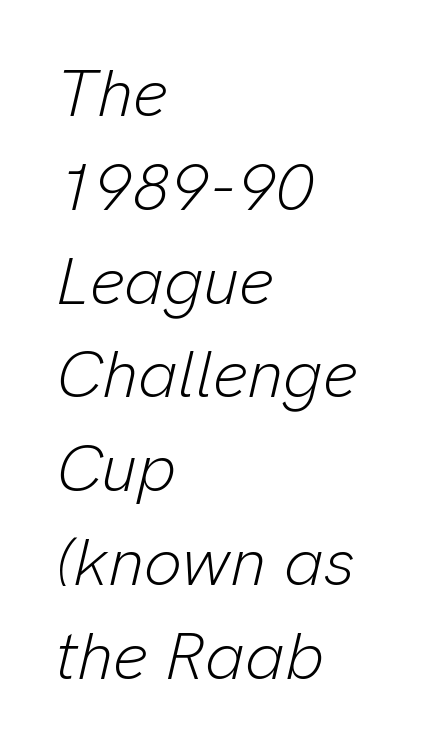
Q: Is the text bold? A: No.
Q: Is the text italic (slanted)? A: Yes, it leans right by about 13 degrees.
Q: Is the text underlined? A: No.
Q: How is the paragraph aligned? A: Left-aligned.
Q: Is the spacing between letters normal or unusually wide? A: Normal.
Q: Is the spacing between lines tight, normal or loose? A: Normal.
Q: Width (condensed, normal, or wide)? A: Normal.
Q: Stroke contrast? A: Low.
Q: x-height? A: Medium.
Q: Monospaced? A: No.
